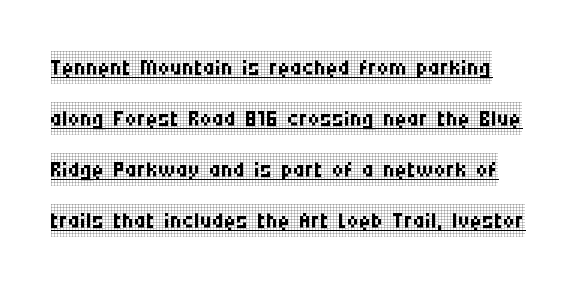
Q: Is the text bold? A: No.
Q: Is the text italic (slanted)? A: No, it is upright.
Q: Is the typeface a serif or a sans-serif typeface? A: Serif.
Q: Is the text underlined? A: Yes.
Q: Is the spacing between letters normal or unusually wide? A: Normal.
Q: Is the spacing between lines tight, normal or loose? A: Normal.
Q: Width (condensed, normal, or wide)? A: Condensed.
Q: Stroke contrast? A: Low.
Q: x-height? A: Large.
Q: Monospaced? A: No.
